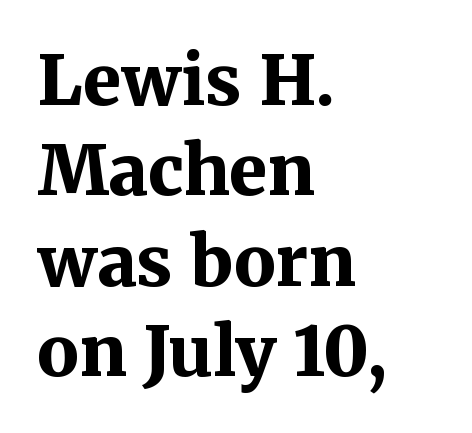
{"serif": "yes", "italic": "no", "bold": "yes", "weight": "bold", "width": "normal", "stroke_contrast": "medium", "x_height": "medium", "monospaced": "no", "underline": "no", "align": "left", "line_spacing": "normal", "line_spacing_ratio": 1.31, "letter_spacing": "normal", "letter_spacing_em": 0.0, "glyph_px": 69}
